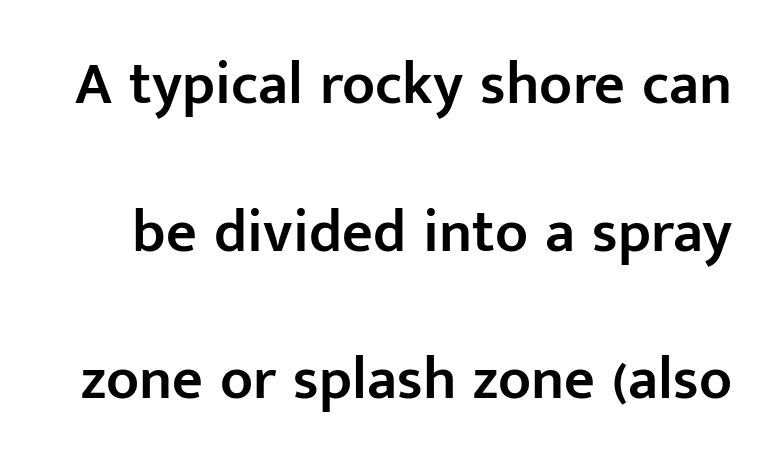
{"serif": "no", "italic": "no", "bold": "semi", "weight": "semibold", "width": "normal", "stroke_contrast": "low", "x_height": "medium", "monospaced": "no", "underline": "no", "line_spacing": "loose", "line_spacing_ratio": 2.46, "letter_spacing": "normal", "letter_spacing_em": 0.0, "glyph_px": 60}
